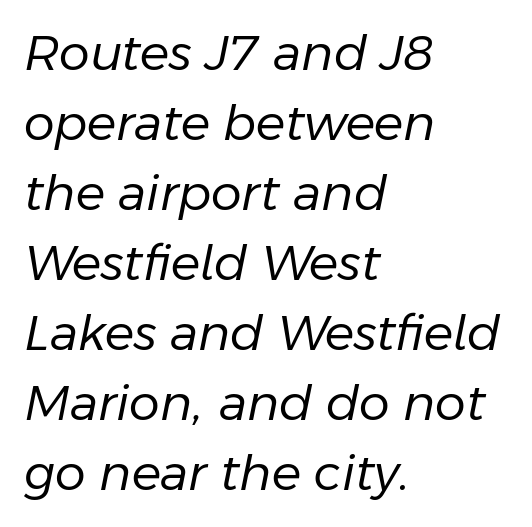
Q: Is the text bold? A: No.
Q: Is the text italic (slanted)? A: Yes, it leans right by about 11 degrees.
Q: Is the text underlined? A: No.
Q: How is the paragraph aligned? A: Left-aligned.
Q: Is the spacing between letters normal or unusually wide? A: Normal.
Q: Is the spacing between lines tight, normal or loose? A: Normal.
Q: Width (condensed, normal, or wide)? A: Normal.
Q: Stroke contrast? A: Low.
Q: x-height? A: Medium.
Q: Monospaced? A: No.
